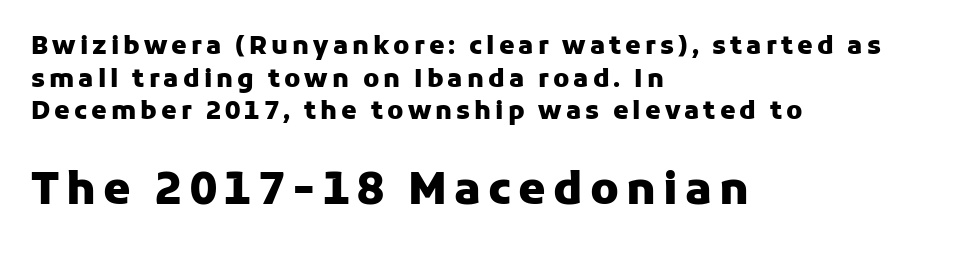
The image shows 44 px heavy sans-serif type, upright; set left-aligned, normal line spacing (1.31x), not underlined; the second (bottom) block is 1.76x larger; low stroke contrast and a medium x-height.
